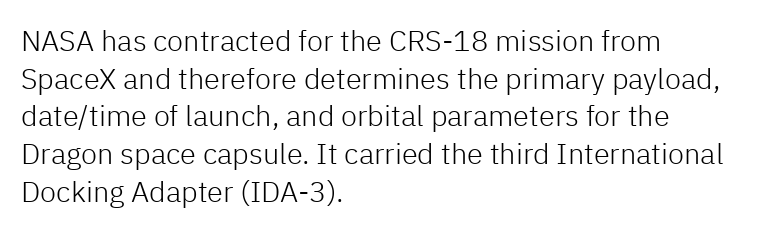
Typographically, this falls in the sans-serif category. The space beneath each line is pristine and unruled. Spacing verdict: proportional, widths tailored to each character. The lines in this sample share a left origin and differ only in where they stop. The letters stand straight up with perfectly vertical stems.
